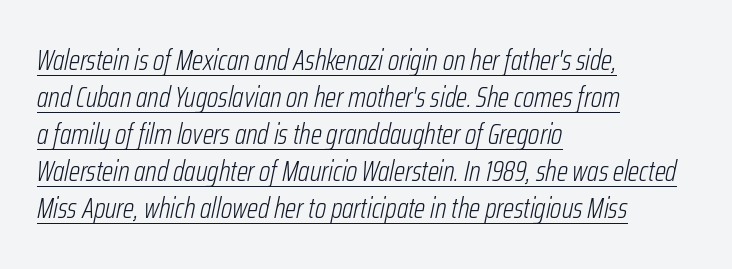
{"italic": "yes", "lean": "right", "slant_degrees": 12, "bold": "no", "weight": "light", "width": "condensed", "stroke_contrast": "low", "x_height": "medium", "monospaced": "no", "underline": "yes", "align": "left", "line_spacing": "normal", "line_spacing_ratio": 1.28, "letter_spacing": "normal", "letter_spacing_em": 0.0, "glyph_px": 29}
